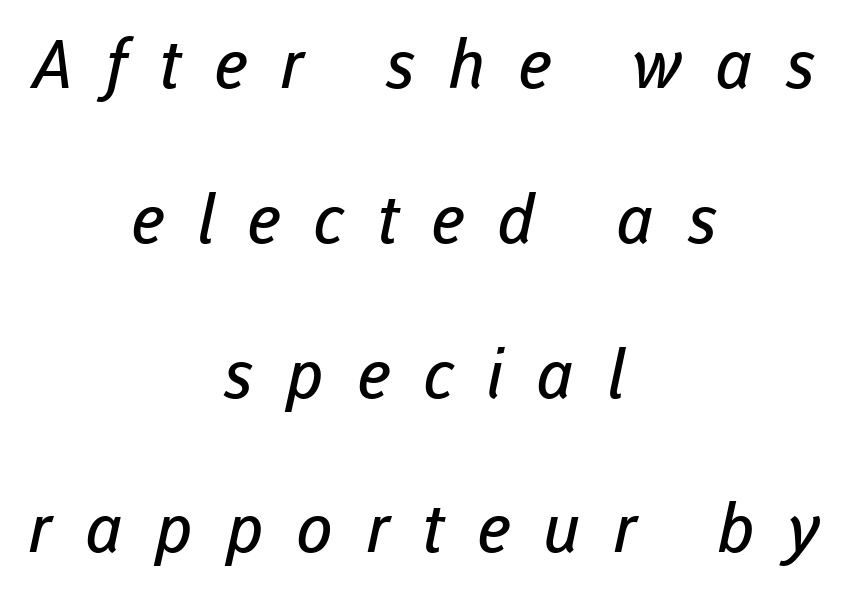
Honestly, the letter spacing is so wide it's the main thing you notice. The letters advance in unequal steps, a hallmark of proportional type. No extra ink here — the face is not bold. The passage is arranged like a title page — every line centered. The passage shown stacks its lines with a broad gap.
